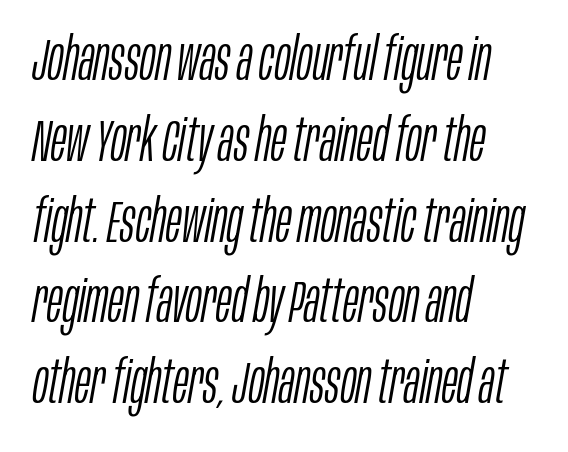
Q: Is the text bold? A: No.
Q: Is the text italic (slanted)? A: Yes, it leans right by about 10 degrees.
Q: Is the text underlined? A: No.
Q: How is the paragraph aligned? A: Left-aligned.
Q: Is the spacing between letters normal or unusually wide? A: Normal.
Q: Is the spacing between lines tight, normal or loose? A: Normal.
Q: Width (condensed, normal, or wide)? A: Condensed.
Q: Stroke contrast? A: Low.
Q: x-height? A: Large.
Q: Monospaced? A: No.
